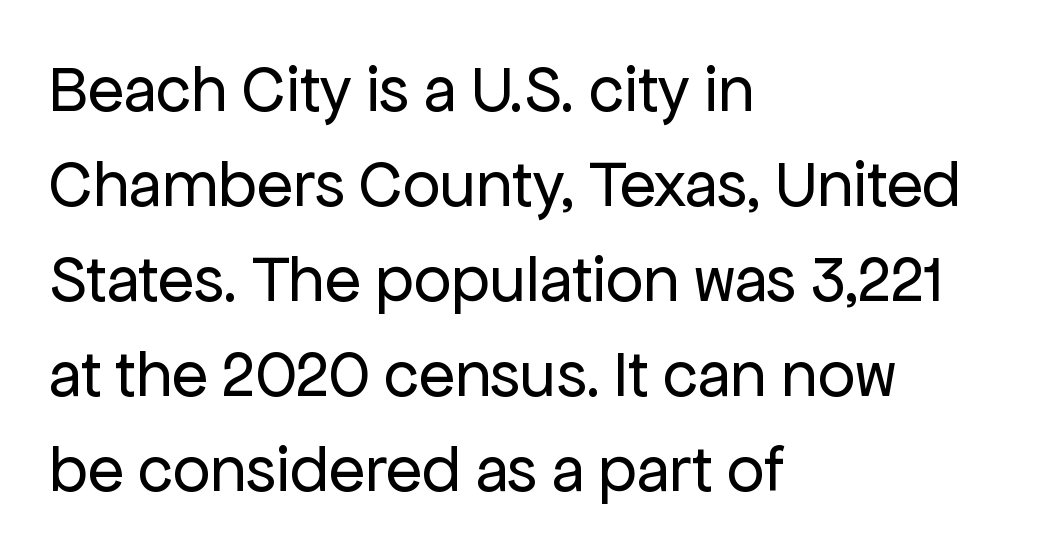
Look at the tracking — it's just the regular setting, nothing added. No word sits above an underline. Reading down the column, the eye jumps a familiar distance to each next line. The strokes are not fattened; the text isn't bold.
